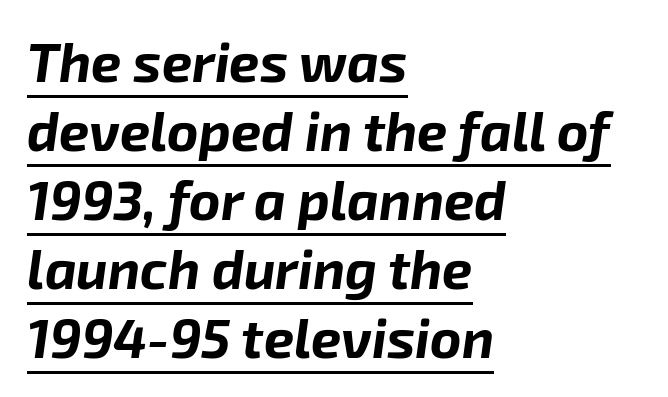
Q: Is the text bold? A: Yes.
Q: Is the text italic (slanted)? A: Yes, it leans right by about 8 degrees.
Q: Is the text underlined? A: Yes.
Q: How is the paragraph aligned? A: Left-aligned.
Q: Is the spacing between letters normal or unusually wide? A: Normal.
Q: Is the spacing between lines tight, normal or loose? A: Normal.
Q: Width (condensed, normal, or wide)? A: Normal.
Q: Stroke contrast? A: Low.
Q: x-height? A: Medium.
Q: Monospaced? A: No.
